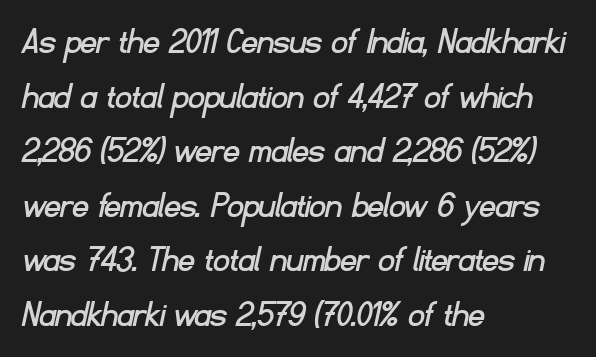
{"serif": "no", "width": "normal", "stroke_contrast": "low", "x_height": "small", "monospaced": "no", "underline": "no", "align": "left", "line_spacing": "normal", "line_spacing_ratio": 1.4, "letter_spacing": "normal", "letter_spacing_em": 0.0, "glyph_px": 39}
